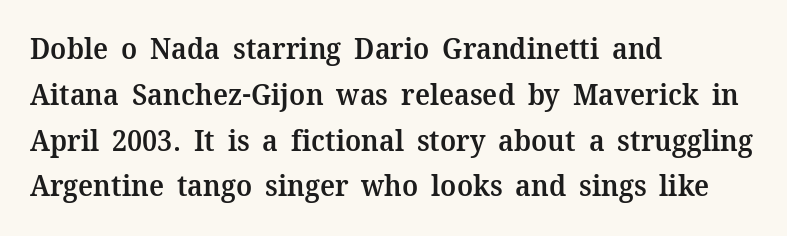
Check under the words: just untouched page. Vertically, the passage feels balanced, rows spaced as you'd expect. The ragged edge is on the right, which tells us the setting is flush left. The rendering uses natural spacing where letterforms have individual widths.
